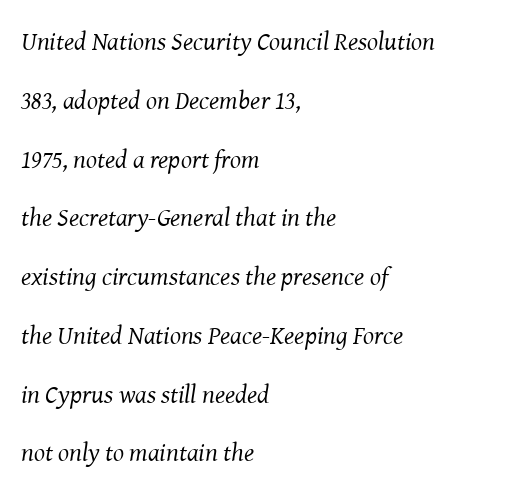
Q: Is the text bold? A: No.
Q: Is the text italic (slanted)? A: Yes, it leans right by about 8 degrees.
Q: Is the text underlined? A: No.
Q: How is the paragraph aligned? A: Left-aligned.
Q: Is the spacing between letters normal or unusually wide? A: Normal.
Q: Is the spacing between lines tight, normal or loose? A: Loose.
